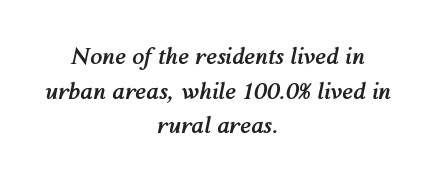
Q: Is the text bold? A: Yes.
Q: Is the text italic (slanted)? A: Yes, it leans right by about 12 degrees.
Q: Is the text underlined? A: No.
Q: How is the paragraph aligned? A: Centered.
Q: Is the spacing between letters normal or unusually wide? A: Normal.
Q: Is the spacing between lines tight, normal or loose? A: Normal.
